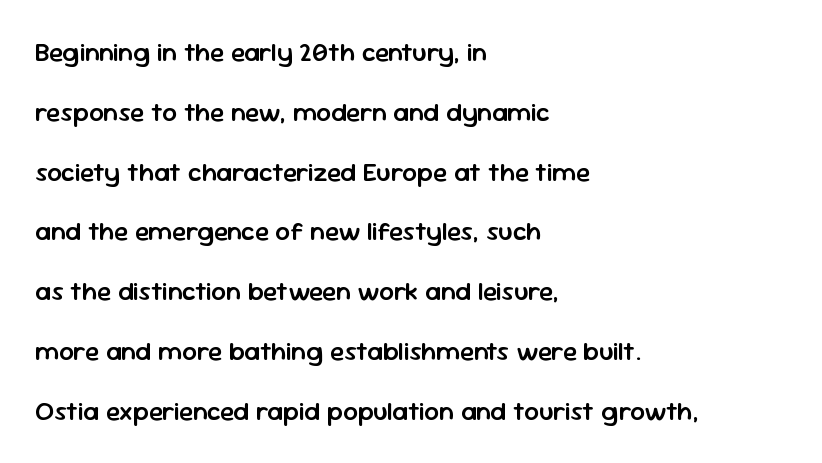
Stroke thickness is moderately raised; the sample reads as semibold. This rendering uses left alignment, leaving the right contour irregular. Observe the ordinary spacing: letters are neighbours, not strangers. Any mark beneath the type? The region is blank. Ascenders rise straight up at ninety degrees.
